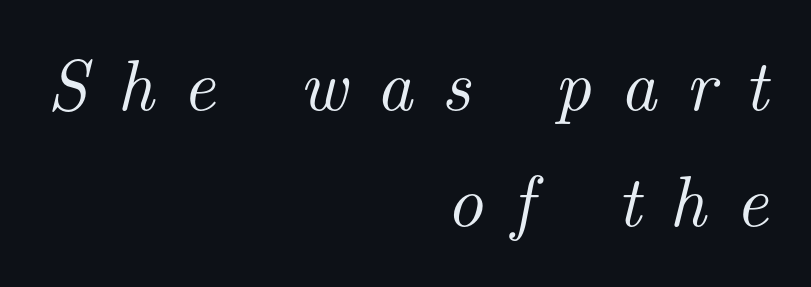
Q: Is the text italic (slanted)? A: Yes, it leans right by about 14 degrees.
Q: Is the typeface a serif or a sans-serif typeface? A: Serif.
Q: Is the text underlined? A: No.
Q: How is the paragraph aligned? A: Right-aligned.
Q: Is the spacing between letters normal or unusually wide? A: Unusually wide.
Q: Is the spacing between lines tight, normal or loose? A: Normal.
Q: Width (condensed, normal, or wide)? A: Normal.
Q: Stroke contrast? A: Medium.
Q: x-height? A: Small.
Q: Monospaced? A: No.
